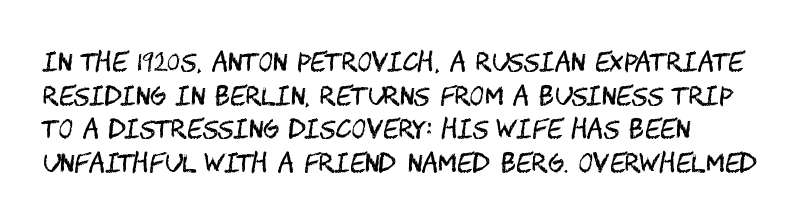
The image shows 25 px text type, upright; set left-aligned, normal line spacing (1.35x), normal letter spacing, not underlined.
